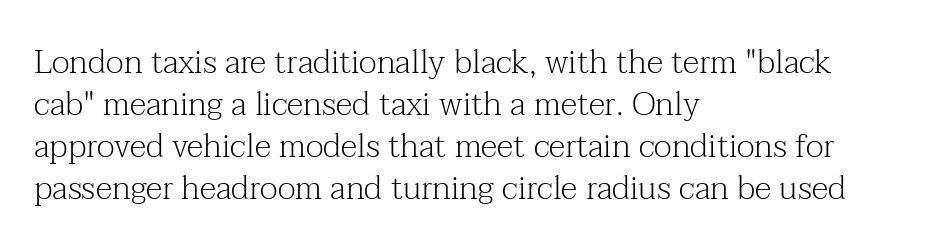
{"serif": "yes", "italic": "no", "bold": "no", "weight": "light", "width": "normal", "stroke_contrast": "medium", "x_height": "medium", "monospaced": "no", "underline": "no", "align": "left", "line_spacing": "normal", "line_spacing_ratio": 1.27, "letter_spacing": "normal", "letter_spacing_em": 0.0, "glyph_px": 33}
